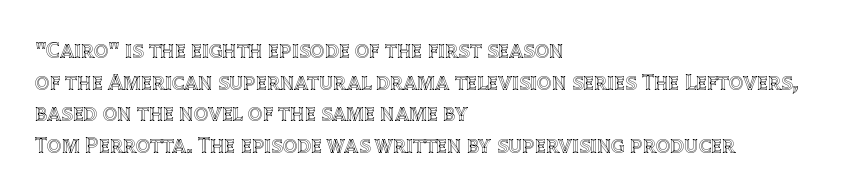
The tracking reads as untouched default to a designer's eye. These lines were composed using upright roman letters. A clean baseline with only descenders dipping below it. The designer left line spacing at the default. The lines are quadded left.
